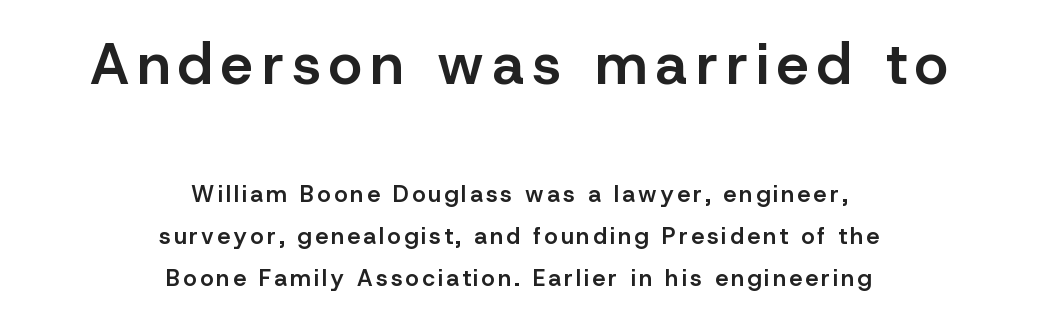
Q: Is the text bold? A: Semi-bold.
Q: Is the text italic (slanted)? A: No, it is upright.
Q: Is the typeface a serif or a sans-serif typeface? A: Sans-serif.
Q: Is the text underlined? A: No.
Q: How is the paragraph aligned? A: Centered.
Q: Which block of text is set in a larger size, the first (top) or the second (bottom)? A: The first (top) one.
Q: Width (condensed, normal, or wide)? A: Normal.
Q: Stroke contrast? A: Low.
Q: x-height? A: Medium.
Q: Monospaced? A: No.
